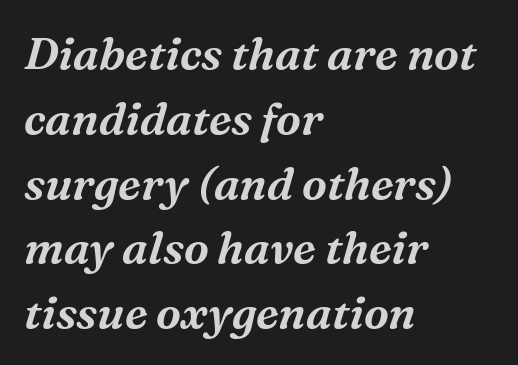
Regarding serifs, this sample has them. The words here are not underlined. A typesetter would call this zero additional tracking. The face used here is proportionally spaced, like ordinary book or web type. The space between consecutive lines is moderate.
